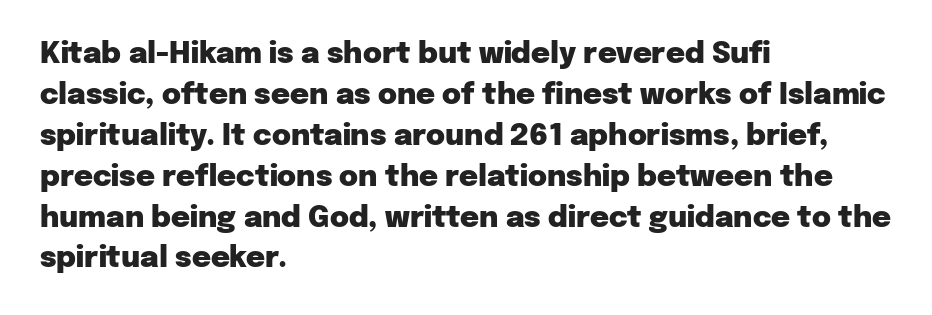
The image shows 29 px heavy sans-serif type, upright; set left-aligned, normal line spacing (1.41x), normal letter spacing, not underlined; low stroke contrast and a medium x-height.
